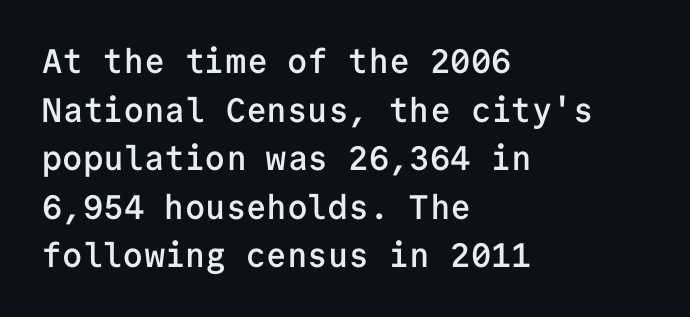
Examine the stroke ends and you'll find no serifs. The rendering uses typewriter-style spacing with identical character cells. It's the straight-up-and-down kind of type. The area under the type is left untouched.
